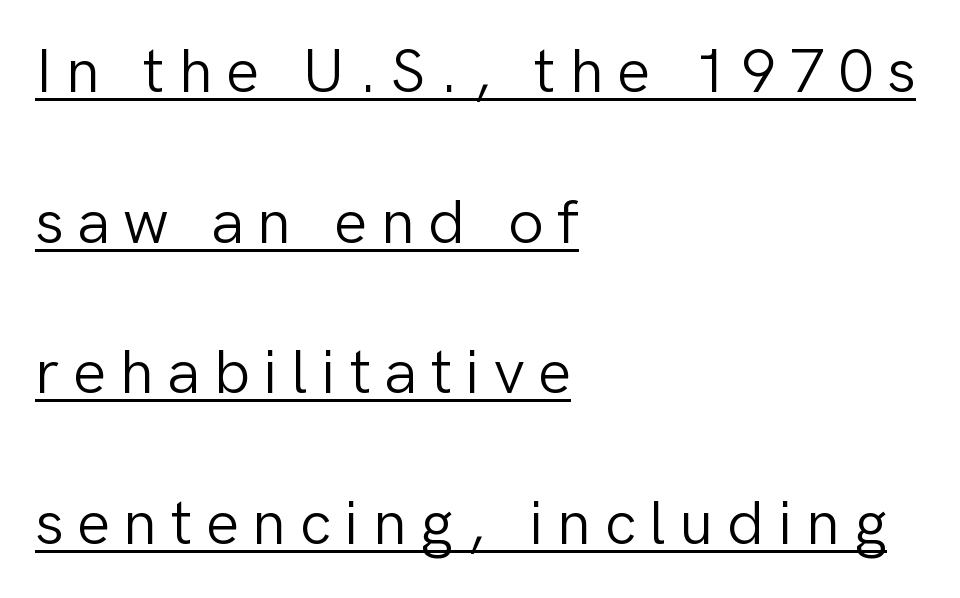
Q: Is the text bold? A: No.
Q: Is the text italic (slanted)? A: No, it is upright.
Q: Is the typeface a serif or a sans-serif typeface? A: Sans-serif.
Q: Is the text underlined? A: Yes.
Q: How is the paragraph aligned? A: Left-aligned.
Q: Is the spacing between letters normal or unusually wide? A: Unusually wide.
Q: Is the spacing between lines tight, normal or loose? A: Loose.
Q: Width (condensed, normal, or wide)? A: Normal.
Q: Stroke contrast? A: Low.
Q: x-height? A: Medium.
Q: Monospaced? A: No.
